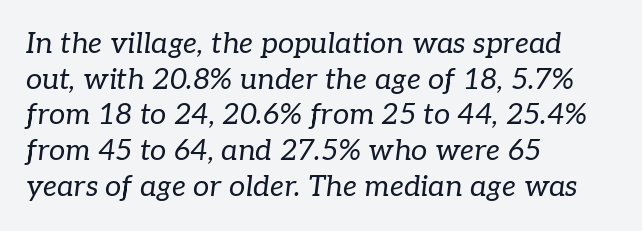
The rag falls on the right side of this text block. The font's italic variant was chosen for this text. This rendering employs a face with finishing strokes, i.e., a serif. The letters sit at their default tracking, neither squeezed nor spread. The space directly below the letters is spotless.
